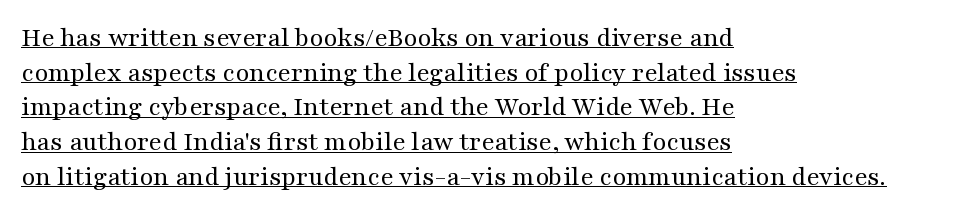
{"serif": "yes", "italic": "no", "bold": "no", "weight": "regular", "width": "wide", "stroke_contrast": "medium", "x_height": "medium", "monospaced": "no", "underline": "yes", "align": "left", "line_spacing_ratio": 1.24, "letter_spacing": "normal", "letter_spacing_em": 0.0, "glyph_px": 28}
